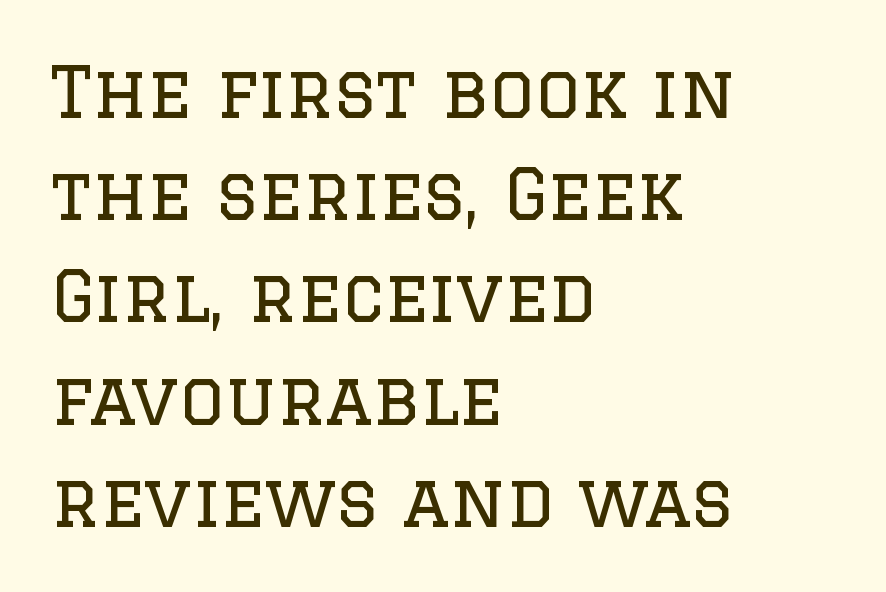
The image shows 70 px regular-weight serif type, upright; set left-aligned, normal line spacing (1.46x), normal letter spacing, not underlined; low stroke contrast and a large x-height.
